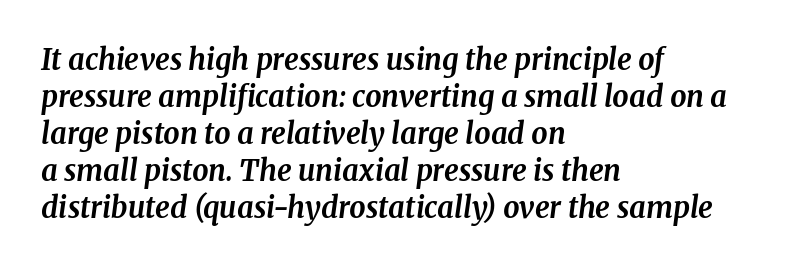
Q: Is the text bold? A: Yes.
Q: Is the text italic (slanted)? A: Yes, it leans right by about 8 degrees.
Q: Is the typeface a serif or a sans-serif typeface? A: Serif.
Q: Is the text underlined? A: No.
Q: How is the paragraph aligned? A: Left-aligned.
Q: Is the spacing between letters normal or unusually wide? A: Normal.
Q: Is the spacing between lines tight, normal or loose? A: Normal.
Q: Width (condensed, normal, or wide)? A: Normal.
Q: Stroke contrast? A: Medium.
Q: x-height? A: Medium.
Q: Monospaced? A: No.
